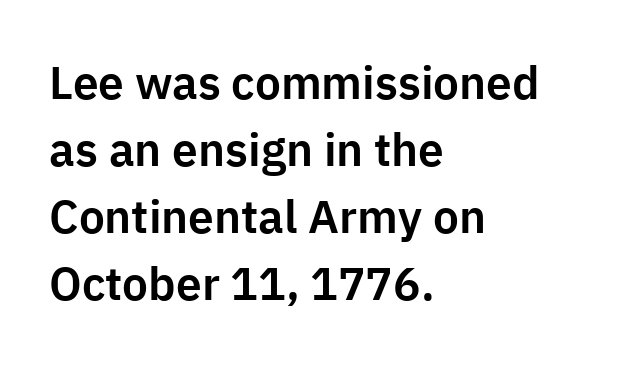
{"serif": "no", "italic": "no", "width": "normal", "stroke_contrast": "low", "x_height": "medium", "monospaced": "no", "underline": "no", "align": "left", "line_spacing": "normal", "line_spacing_ratio": 1.46, "letter_spacing": "normal", "letter_spacing_em": 0.0, "glyph_px": 46}
